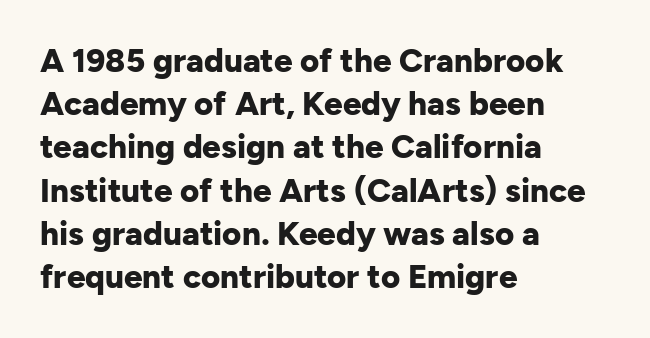
Observe the absence of serifs on each vertical stroke in this sample. Default kerning and tracking; the words read as compact shapes. Each letter keeps its own natural width here, so spacing adapts to shape. Heavy, bold letterforms.
